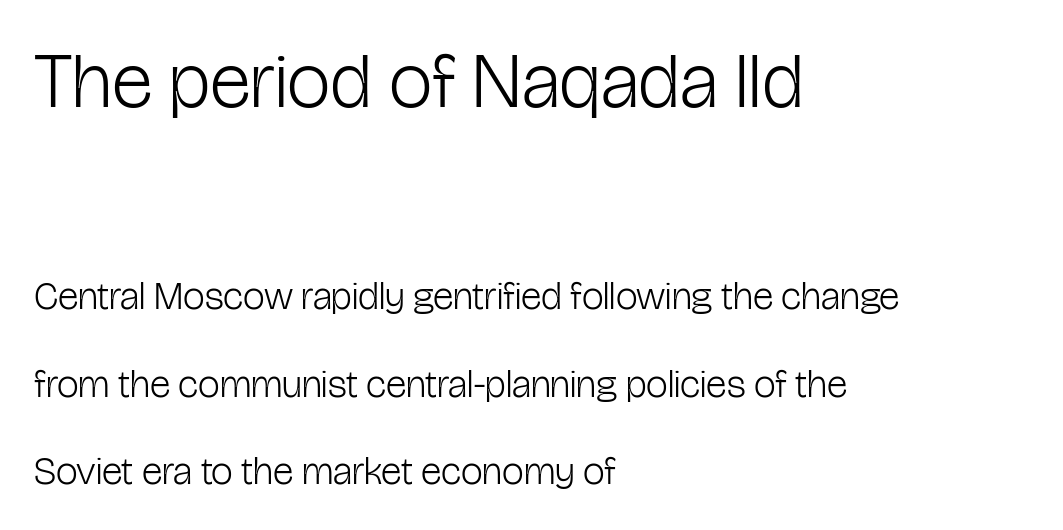
The image shows 78 px light, condensed sans-serif type, upright; set left-aligned, loose line spacing (2.25x), normal letter spacing, not underlined; the first (top) block is 2.0x larger; low stroke contrast and a medium x-height.
